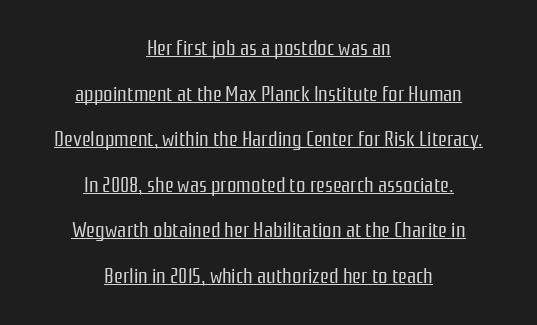
Stroke thickness stays within the range of a standard reading face or lighter. Has an underline been added? It has. Nothing unusual about the tracking: characters are spaced as the font intends. When letters stand straight like this, we call the style roman or upright. Successive baselines arrive slowly, with a big drop between each. The typesetter chose a symmetrical, centered arrangement here.
